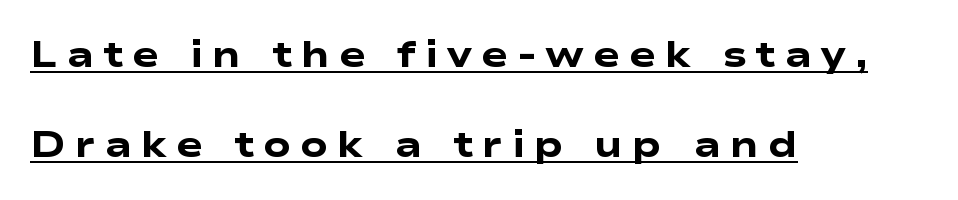
The image shows 36 px heavy, wide sans-serif type; set left-aligned, loose line spacing (2.49x), unusually wide letter spacing (+0.25 em), underlined; low stroke contrast and a medium x-height.
